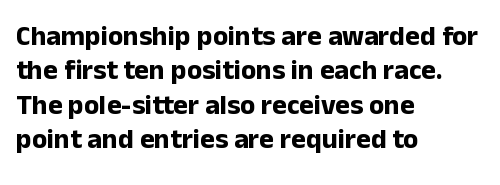
Look at the stroke-to-counter ratio: heavy, a bold. One-word summary of the alignment: left. Is the letter spacing exaggerated? No — it looks like the ordinary default. Look at the bottom of the vertical strokes: they stop flat, with no serifs.
